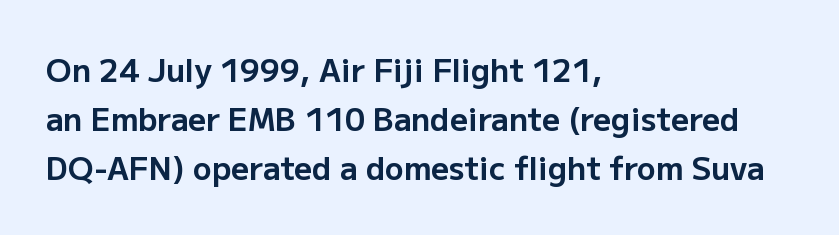
Q: Is the text bold? A: Yes.
Q: Is the text italic (slanted)? A: No, it is upright.
Q: Is the typeface a serif or a sans-serif typeface? A: Sans-serif.
Q: Is the text underlined? A: No.
Q: How is the paragraph aligned? A: Left-aligned.
Q: Is the spacing between letters normal or unusually wide? A: Normal.
Q: Is the spacing between lines tight, normal or loose? A: Normal.
Q: Width (condensed, normal, or wide)? A: Normal.
Q: Stroke contrast? A: Low.
Q: x-height? A: Medium.
Q: Monospaced? A: No.
